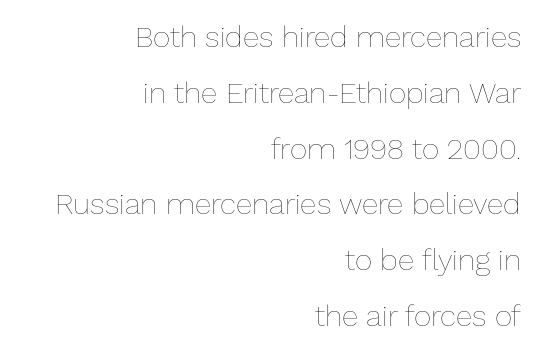
The image shows 30 px thin type, upright; set right-aligned, line spacing 1.86x, normal letter spacing, not underlined; low stroke contrast and a medium x-height.
